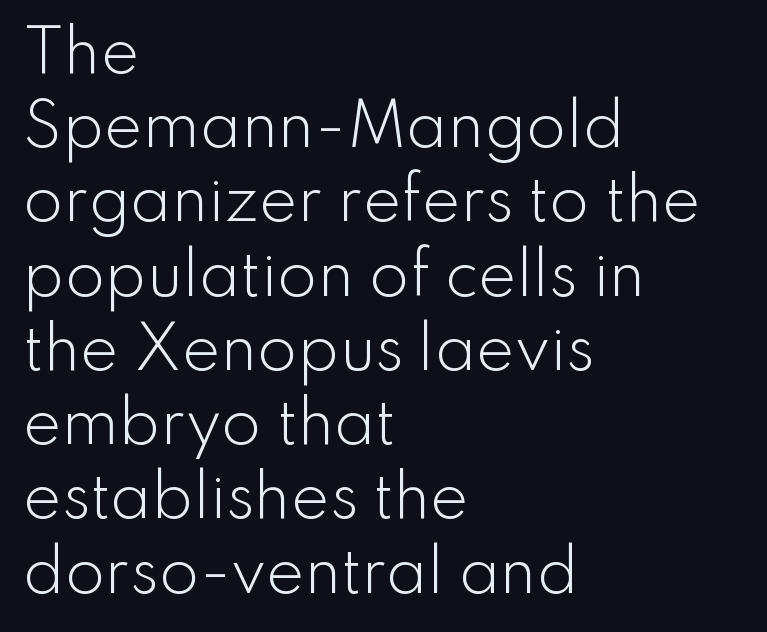
The font sits on the lighter half of the weight spectrum, regular included. The passage is arranged the way most books set body copy — flush left. This sample uses plain, unmodified letter spacing. The font's upright variant was chosen for this text. The rendering uses natural spacing where letterforms have individual widths.
